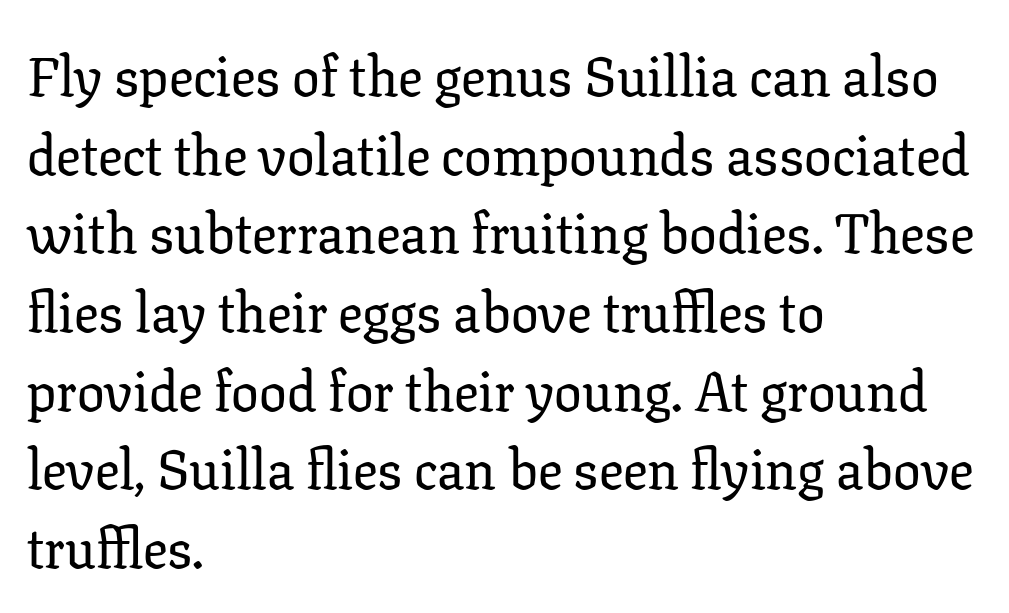
Q: Is the text italic (slanted)? A: No, it is upright.
Q: Is the typeface a serif or a sans-serif typeface? A: Serif.
Q: Is the text underlined? A: No.
Q: How is the paragraph aligned? A: Left-aligned.
Q: Is the spacing between letters normal or unusually wide? A: Normal.
Q: Is the spacing between lines tight, normal or loose? A: Normal.
Q: Width (condensed, normal, or wide)? A: Normal.
Q: Stroke contrast? A: Low.
Q: x-height? A: Medium.
Q: Monospaced? A: No.
